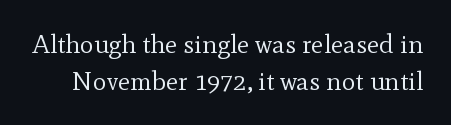
The image shows 26 px text type, upright; set normal line spacing (1.42x), normal letter spacing, not underlined.
